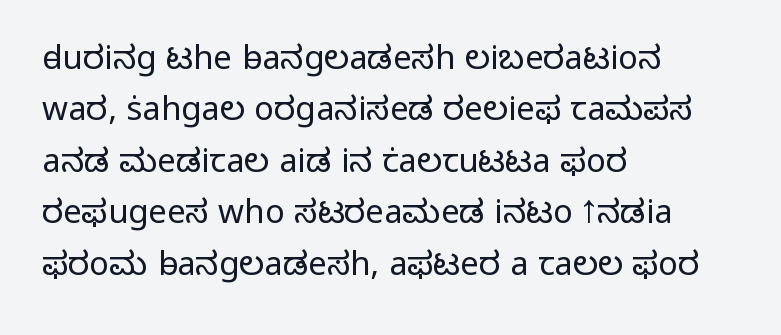
The face used here is proportionally spaced, like ordinary book or web type. The typeface chosen for these lines omits serifs. The passage shown is not bold in any degree. A clean baseline with only descenders dipping below it. The setting favours the left margin, as ordinary paragraphs usually do.
